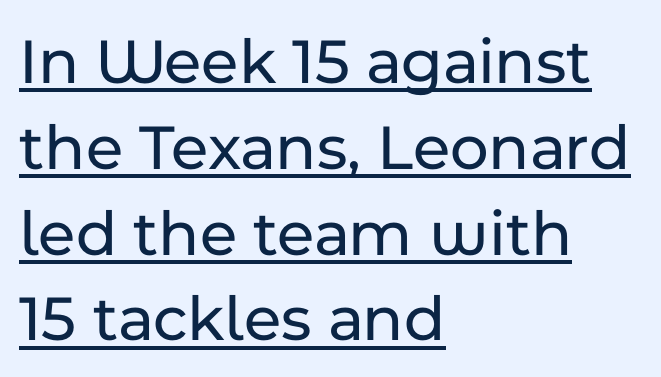
The vertical gap from one line to the next is medium. A student would call this left alignment; a typographer would say flush left, rag right. You could call the tracking neutral — neither tight nor loose. Is there any slant? The stems are plumb. Glance below the letters and you will spot a drawn line. The designer went with a sans here, leaving each stem footless.
